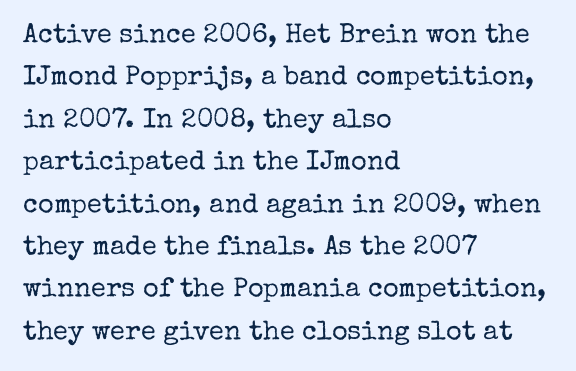
Q: Is the text bold? A: No.
Q: Is the text italic (slanted)? A: No, it is upright.
Q: Is the text underlined? A: No.
Q: How is the paragraph aligned? A: Left-aligned.
Q: Is the spacing between letters normal or unusually wide? A: Normal.
Q: Is the spacing between lines tight, normal or loose? A: Normal.
